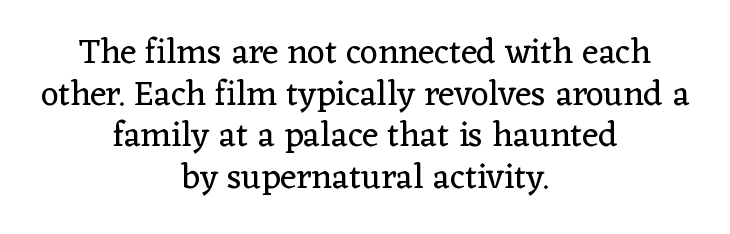
The image shows 35 px regular-weight serif type, upright; set centered, line spacing 1.19x, normal letter spacing, not underlined; low stroke contrast and a medium x-height.
